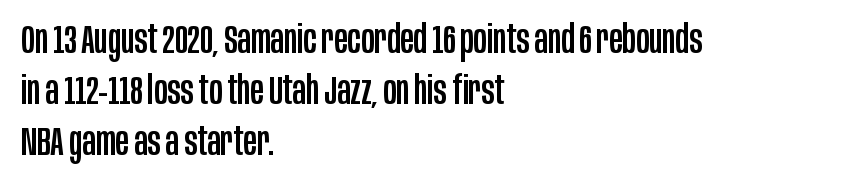
{"serif": "no", "italic": "no", "width": "condensed", "stroke_contrast": "low", "x_height": "large", "monospaced": "no", "underline": "no", "align": "left", "line_spacing": "normal", "line_spacing_ratio": 1.28, "letter_spacing": "normal", "letter_spacing_em": 0.0, "glyph_px": 40}
